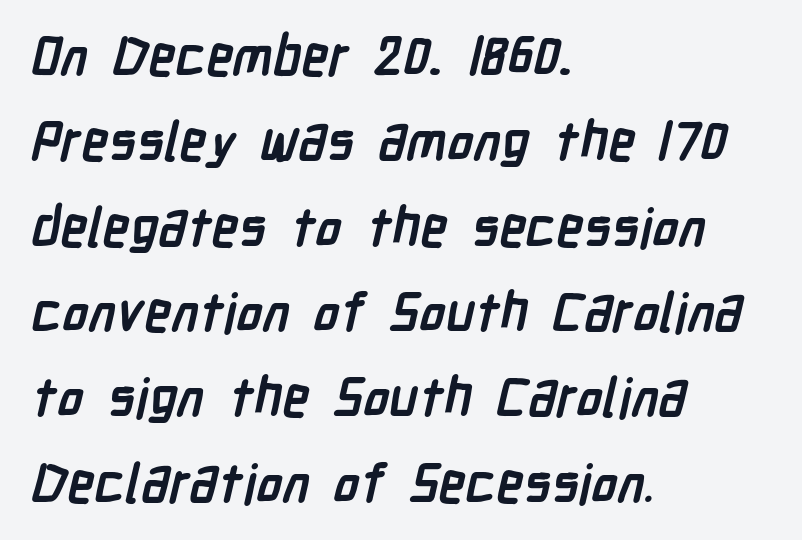
Varying glyph widths throughout — classic text-font behaviour. Horizontally, the lines are justified to the leading edge only. Letter spacing: default. The passage shown stacks its lines at a standard gap. The face used here is a sans, in the tradition of grotesques and geometrics.
